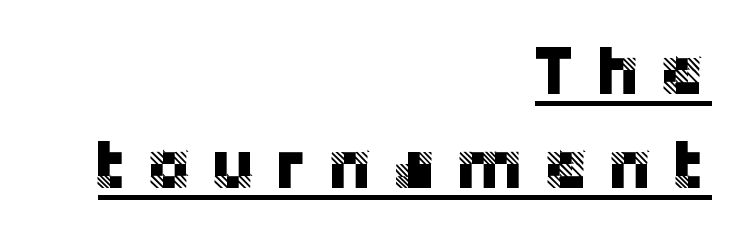
{"serif": "no", "italic": "no", "width": "normal", "stroke_contrast": "low", "x_height": "large", "monospaced": "no", "underline": "yes", "align": "right", "line_spacing": "normal", "line_spacing_ratio": 1.35, "letter_spacing": "wide", "letter_spacing_em": 0.25, "glyph_px": 70}
